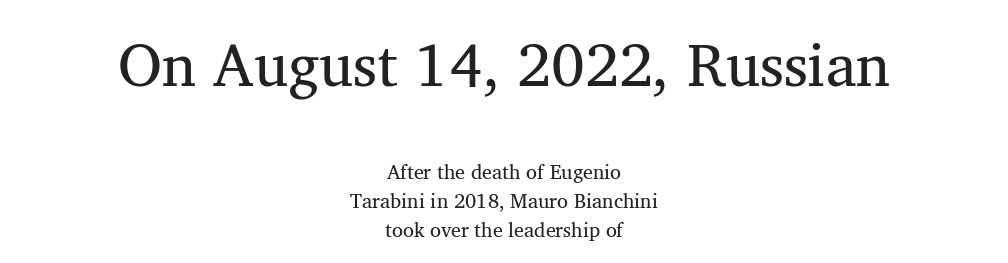
Q: Is the text bold? A: No.
Q: Is the text italic (slanted)? A: No, it is upright.
Q: Is the typeface a serif or a sans-serif typeface? A: Serif.
Q: Is the text underlined? A: No.
Q: How is the paragraph aligned? A: Centered.
Q: Is the spacing between letters normal or unusually wide? A: Normal.
Q: Is the spacing between lines tight, normal or loose? A: Normal.
Q: Which block of text is set in a larger size, the first (top) or the second (bottom)? A: The first (top) one.
Q: Width (condensed, normal, or wide)? A: Normal.
Q: Stroke contrast? A: Medium.
Q: x-height? A: Medium.
Q: Monospaced? A: No.
